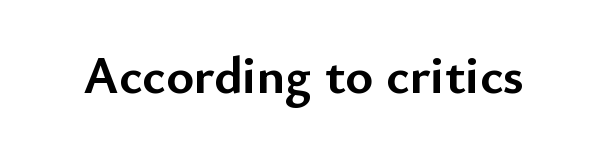
The image shows 53 px semibold sans-serif type, upright; set normal letter spacing, not underlined; low stroke contrast and a small x-height.
